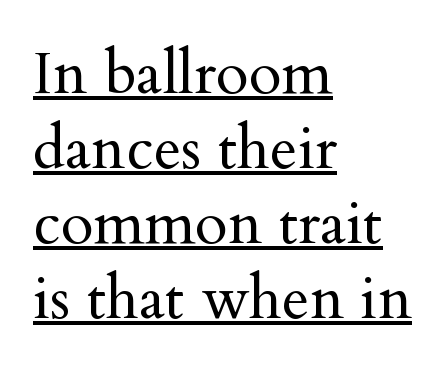
{"serif": "yes", "italic": "no", "bold": "no", "weight": "regular", "width": "normal", "stroke_contrast": "medium", "x_height": "small", "monospaced": "no", "underline": "yes", "align": "left", "line_spacing": "normal", "line_spacing_ratio": 1.25, "letter_spacing": "normal", "letter_spacing_em": 0.0, "glyph_px": 60}
